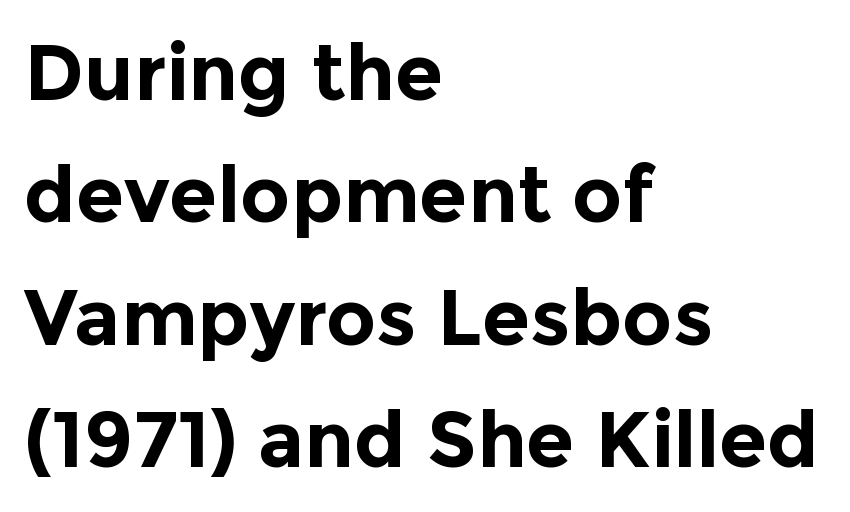
{"serif": "no", "italic": "no", "bold": "yes", "weight": "bold", "width": "normal", "x_height": "medium", "monospaced": "no", "underline": "no", "align": "left", "line_spacing": "normal", "line_spacing_ratio": 1.57, "letter_spacing": "normal", "letter_spacing_em": 0.0, "glyph_px": 78}
